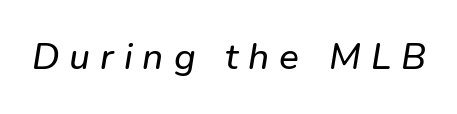
Q: Is the typeface a serif or a sans-serif typeface? A: Sans-serif.
Q: Is the text underlined? A: No.
Q: Is the spacing between letters normal or unusually wide? A: Unusually wide.
Q: Width (condensed, normal, or wide)? A: Normal.
Q: Stroke contrast? A: Low.
Q: x-height? A: Medium.
Q: Monospaced? A: No.
